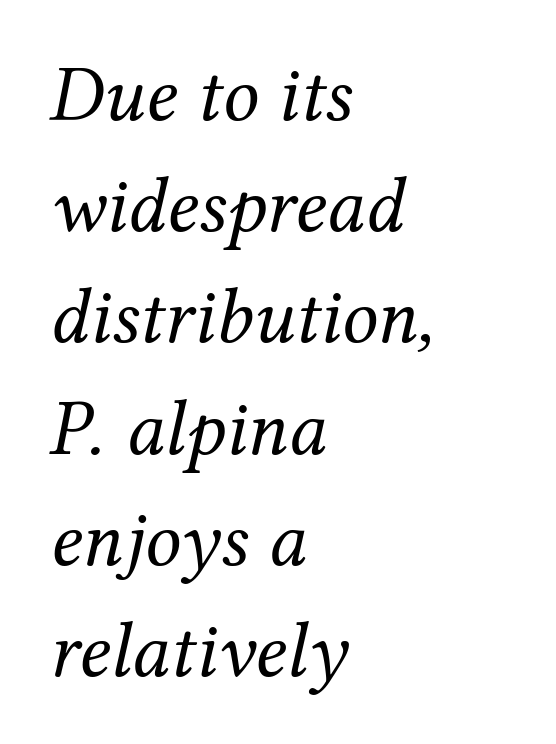
{"serif": "yes", "italic": "yes", "lean": "right", "slant_degrees": 12, "bold": "no", "weight": "regular", "width": "normal", "stroke_contrast": "medium", "x_height": "medium", "monospaced": "no", "underline": "no", "align": "left", "line_spacing": "normal", "line_spacing_ratio": 1.39, "letter_spacing": "normal", "letter_spacing_em": 0.0, "glyph_px": 80}
